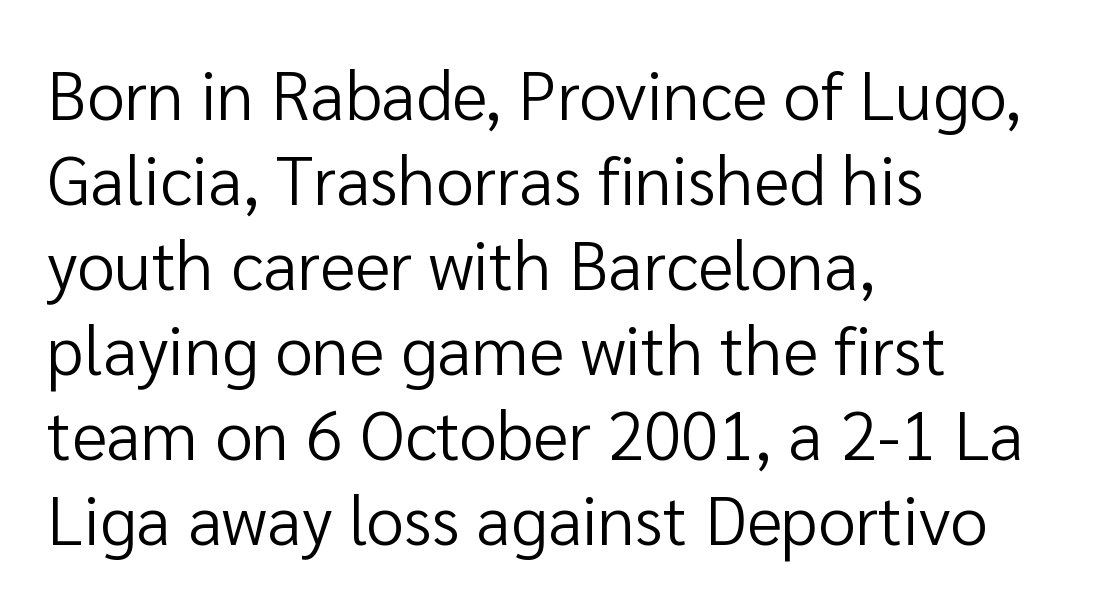
{"serif": "no", "italic": "no", "bold": "no", "weight": "regular", "width": "normal", "stroke_contrast": "low", "x_height": "medium", "monospaced": "no", "underline": "no", "align": "left", "line_spacing": "normal", "line_spacing_ratio": 1.25, "letter_spacing": "normal", "letter_spacing_em": 0.0, "glyph_px": 68}
